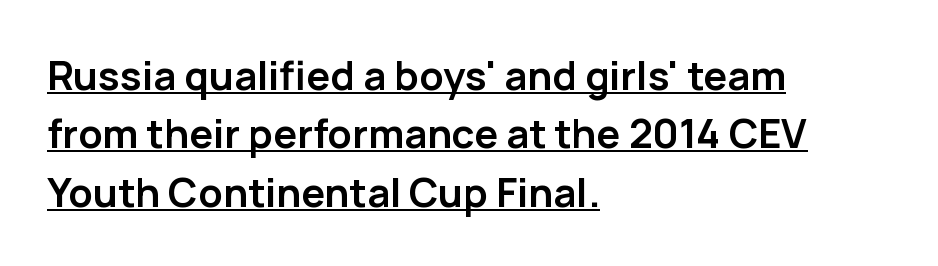
Q: Is the text bold? A: Yes.
Q: Is the text italic (slanted)? A: No, it is upright.
Q: Is the typeface a serif or a sans-serif typeface? A: Sans-serif.
Q: Is the text underlined? A: Yes.
Q: How is the paragraph aligned? A: Left-aligned.
Q: Is the spacing between letters normal or unusually wide? A: Normal.
Q: Is the spacing between lines tight, normal or loose? A: Normal.
Q: Width (condensed, normal, or wide)? A: Normal.
Q: Stroke contrast? A: Low.
Q: x-height? A: Medium.
Q: Monospaced? A: No.
